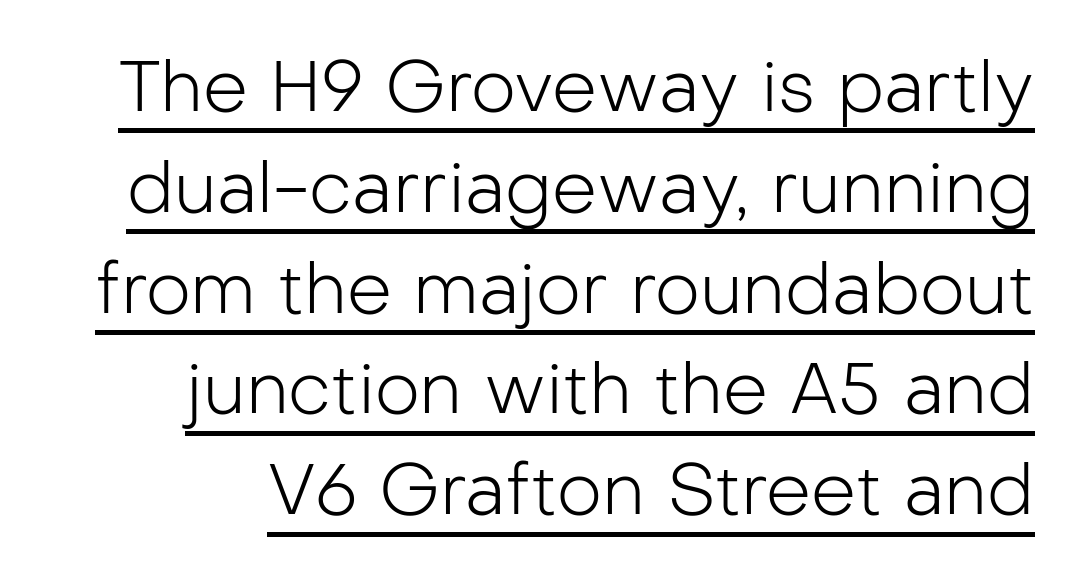
Q: Is the text bold? A: No.
Q: Is the text italic (slanted)? A: No, it is upright.
Q: Is the typeface a serif or a sans-serif typeface? A: Sans-serif.
Q: Is the text underlined? A: Yes.
Q: Is the spacing between letters normal or unusually wide? A: Normal.
Q: Is the spacing between lines tight, normal or loose? A: Normal.
Q: Width (condensed, normal, or wide)? A: Normal.
Q: Stroke contrast? A: Low.
Q: x-height? A: Medium.
Q: Monospaced? A: No.
